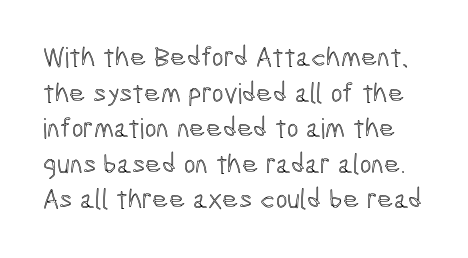
Q: Is the text italic (slanted)? A: No, it is upright.
Q: Is the text underlined? A: No.
Q: Is the spacing between letters normal or unusually wide? A: Normal.
Q: Is the spacing between lines tight, normal or loose? A: Normal.
Q: Width (condensed, normal, or wide)? A: Condensed.
Q: x-height? A: Medium.
Q: Monospaced? A: No.
